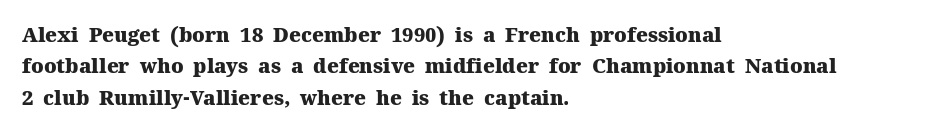
{"italic": "no", "bold": "yes", "underline": "no", "align": "left", "line_spacing": "normal", "line_spacing_ratio": 1.57, "letter_spacing": "normal", "letter_spacing_em": 0.0, "glyph_px": 20}
